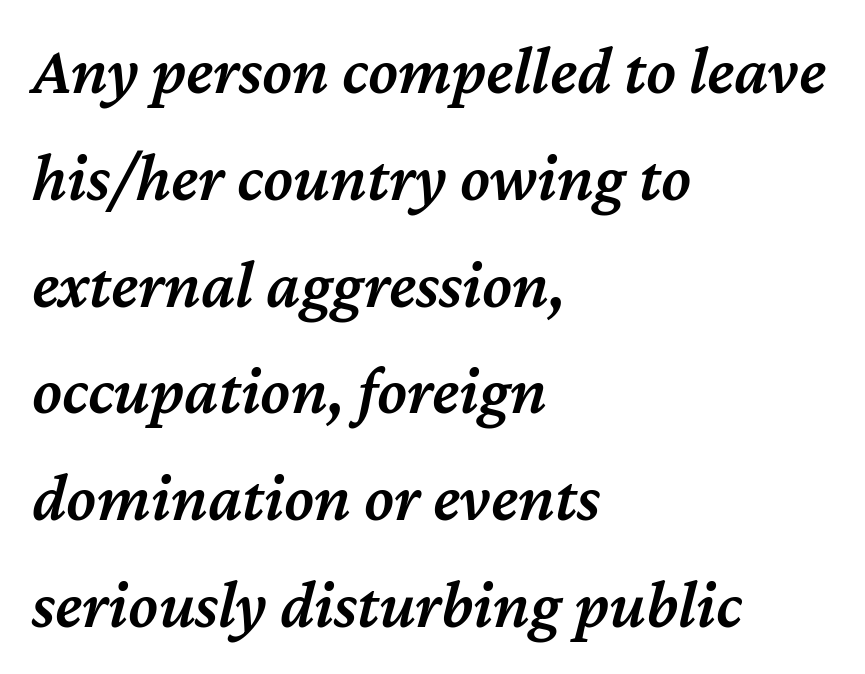
You could not count columns in this text — the font is proportionally spaced. Slightly chunky letters — semibold, I'd say, not full bold. Successive baselines arrive at the customary interval. Students, note that the glyphs here touch the page at normal intervals. The rendering applies a slant to the glyphs. All the whitespace from short lines collects on the right.
